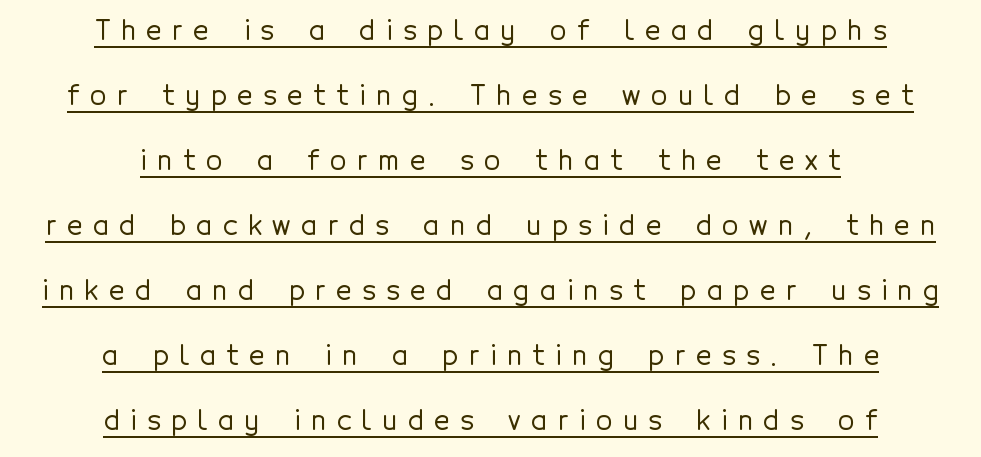
Q: Is the text italic (slanted)? A: No, it is upright.
Q: Is the text underlined? A: Yes.
Q: How is the paragraph aligned? A: Centered.
Q: Is the spacing between letters normal or unusually wide? A: Unusually wide.
Q: Is the spacing between lines tight, normal or loose? A: Loose.
